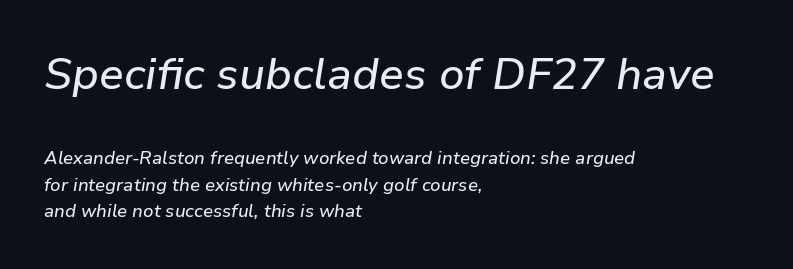
The image shows 44 px text type, italic (leaning right); set left-aligned, normal line spacing (1.49x), normal letter spacing, not underlined; the first (top) block is 2.44x larger; low stroke contrast and a medium x-height.
